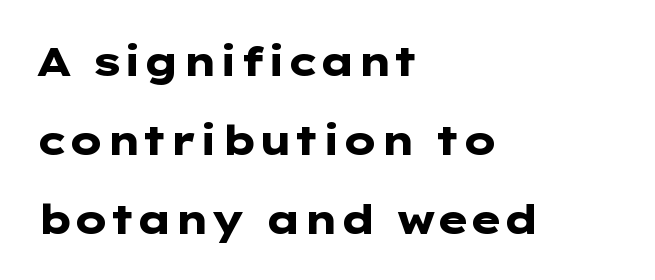
The image shows 40 px heavy, wide sans-serif type, upright; set left-aligned, loose line spacing (1.97x), normal letter spacing, not underlined; low stroke contrast and a medium x-height.
